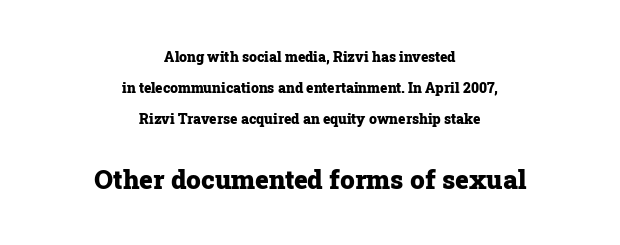
Q: Is the text bold? A: Yes.
Q: Is the text italic (slanted)? A: No, it is upright.
Q: Is the text underlined? A: No.
Q: How is the paragraph aligned? A: Centered.
Q: Is the spacing between letters normal or unusually wide? A: Normal.
Q: Is the spacing between lines tight, normal or loose? A: Loose.
Q: Which block of text is set in a larger size, the first (top) or the second (bottom)? A: The second (bottom) one.
